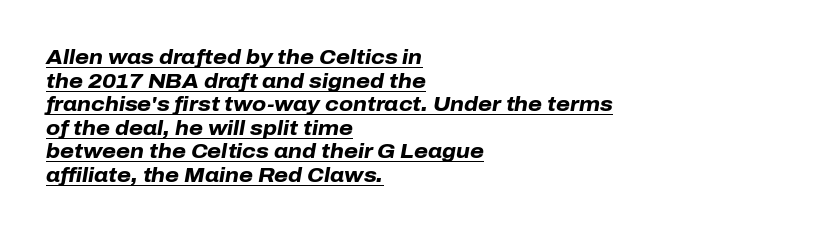
The image shows 20 px bold type, italic (leaning right); set left-aligned, line spacing 1.18x, normal letter spacing, underlined.
